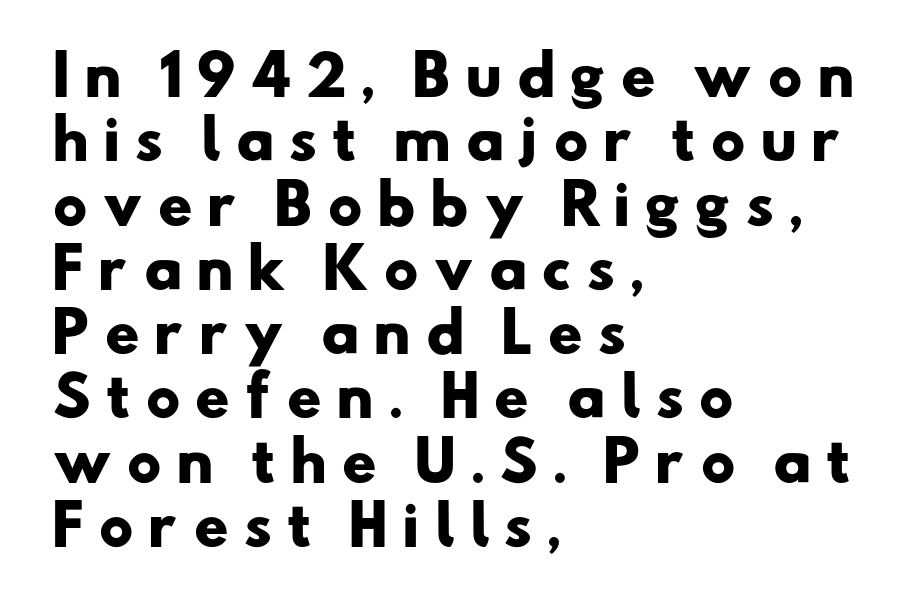
Q: Is the text bold? A: Yes.
Q: Is the typeface a serif or a sans-serif typeface? A: Sans-serif.
Q: Is the text underlined? A: No.
Q: How is the paragraph aligned? A: Left-aligned.
Q: Is the spacing between letters normal or unusually wide? A: Unusually wide.
Q: Width (condensed, normal, or wide)? A: Wide.
Q: Stroke contrast? A: Low.
Q: x-height? A: Small.
Q: Monospaced? A: No.
